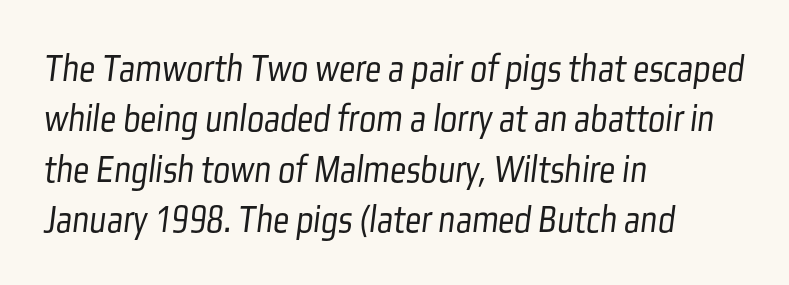
The image shows 40 px light, condensed sans-serif type; set left-aligned, normal line spacing (1.26x), normal letter spacing, not underlined; low stroke contrast and a medium x-height.
